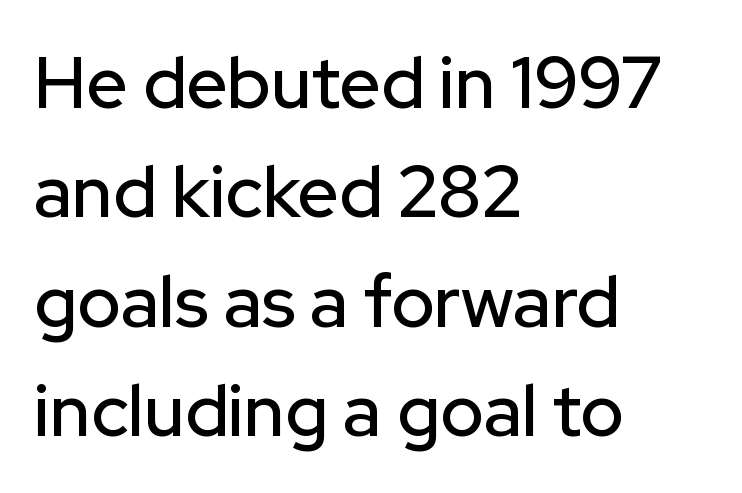
The lines in this sample share a left origin and differ only in where they stop. The passage shown is typeset with a sans-serif family. Words float on clear page, feet unadorned. Ordinary non-slanted type is in use. The rendering keeps characters at their native spacing.
